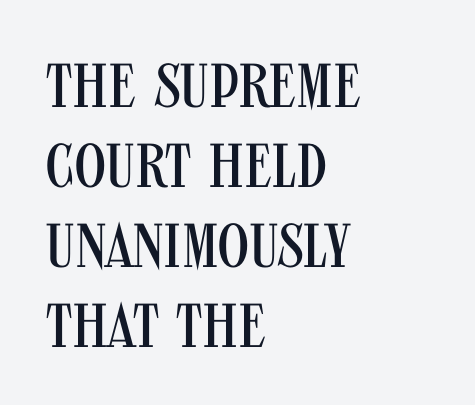
The image shows 62 px regular-weight, condensed sans-serif type, upright; set left-aligned, normal line spacing (1.29x), normal letter spacing, not underlined; medium stroke contrast and a large x-height.
